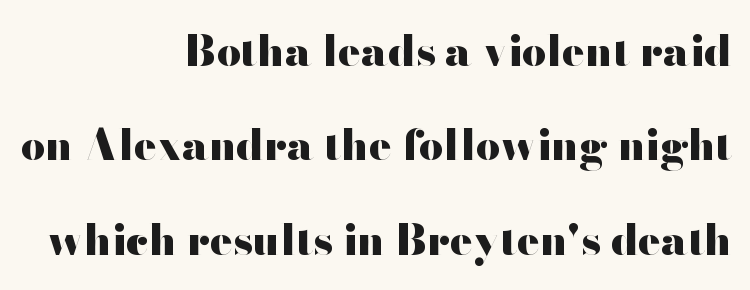
Q: Is the text bold? A: Yes.
Q: Is the text italic (slanted)? A: No, it is upright.
Q: Is the typeface a serif or a sans-serif typeface? A: Sans-serif.
Q: Is the text underlined? A: No.
Q: How is the paragraph aligned? A: Right-aligned.
Q: Is the spacing between letters normal or unusually wide? A: Normal.
Q: Is the spacing between lines tight, normal or loose? A: Loose.
Q: Width (condensed, normal, or wide)? A: Wide.
Q: Stroke contrast? A: High.
Q: x-height? A: Small.
Q: Monospaced? A: No.
